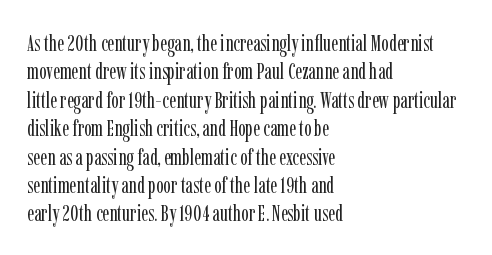
The image shows 22 px text type, upright; set left-aligned, normal line spacing (1.29x), normal letter spacing, not underlined.
